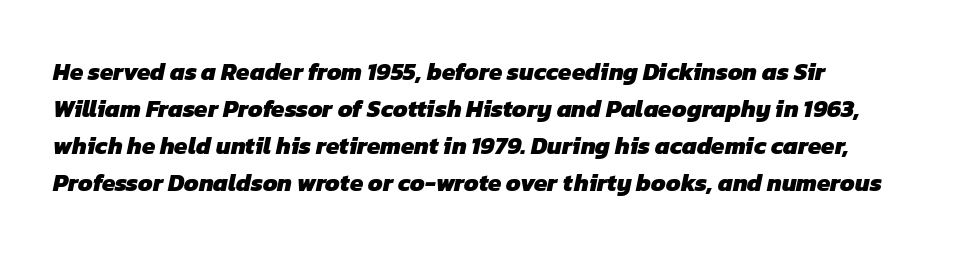
The image shows 24 px bold type; set left-aligned, normal line spacing (1.54x), normal letter spacing, not underlined.
